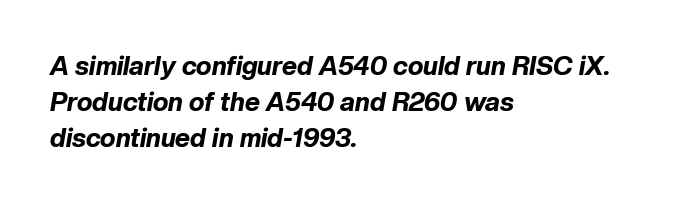
The image shows 26 px bold type, italic (leaning right); set left-aligned, normal line spacing (1.39x), normal letter spacing, not underlined.
